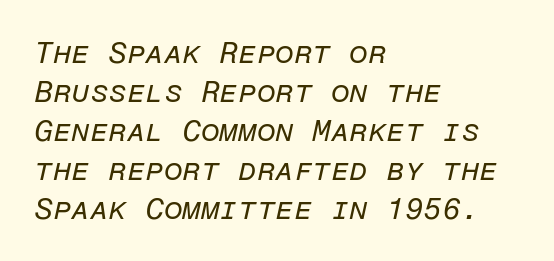
The image shows 30 px regular-weight type, italic (leaning right), monospaced; set left-aligned, normal line spacing (1.3x), normal letter spacing, not underlined; low stroke contrast and a medium x-height.
